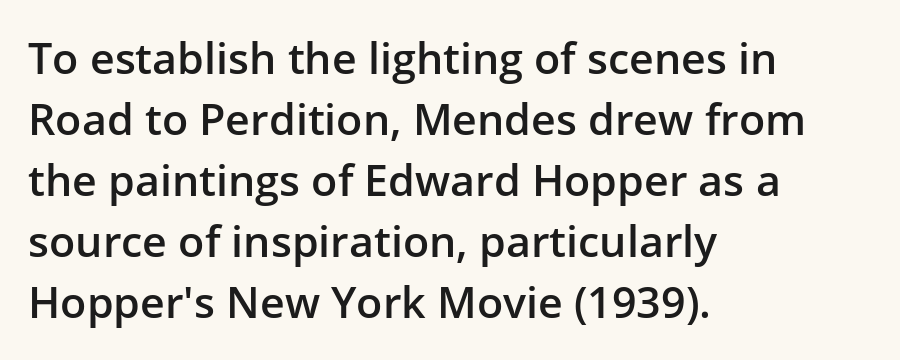
Q: Is the text bold? A: Semi-bold.
Q: Is the text italic (slanted)? A: No, it is upright.
Q: Is the typeface a serif or a sans-serif typeface? A: Sans-serif.
Q: Is the text underlined? A: No.
Q: How is the paragraph aligned? A: Left-aligned.
Q: Is the spacing between letters normal or unusually wide? A: Normal.
Q: Is the spacing between lines tight, normal or loose? A: Normal.
Q: Width (condensed, normal, or wide)? A: Normal.
Q: Stroke contrast? A: Low.
Q: x-height? A: Medium.
Q: Monospaced? A: No.
